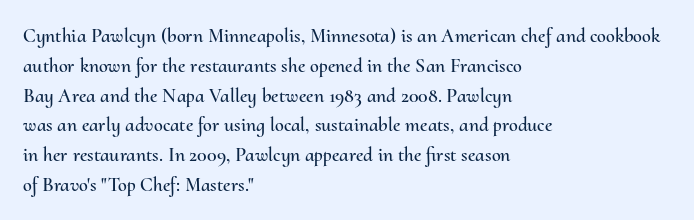
Q: Is the text italic (slanted)? A: No, it is upright.
Q: Is the text underlined? A: No.
Q: How is the paragraph aligned? A: Left-aligned.
Q: Is the spacing between letters normal or unusually wide? A: Normal.
Q: Is the spacing between lines tight, normal or loose? A: Normal.
